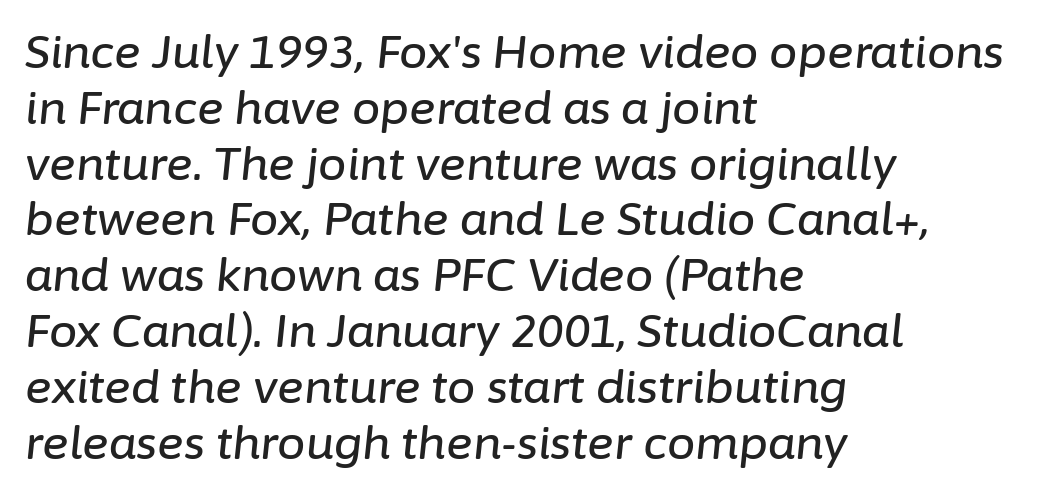
Q: Is the text italic (slanted)? A: Yes, it leans right by about 6 degrees.
Q: Is the text underlined? A: No.
Q: How is the paragraph aligned? A: Left-aligned.
Q: Is the spacing between letters normal or unusually wide? A: Normal.
Q: Width (condensed, normal, or wide)? A: Normal.
Q: Stroke contrast? A: Low.
Q: x-height? A: Medium.
Q: Monospaced? A: No.
